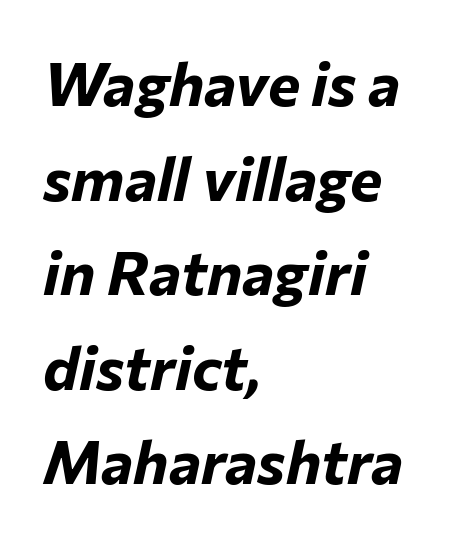
{"italic": "yes", "lean": "right", "slant_degrees": 12, "bold": "yes", "weight": "bold", "width": "normal", "stroke_contrast": "low", "x_height": "medium", "monospaced": "no", "underline": "no", "align": "left", "line_spacing": "normal", "line_spacing_ratio": 1.55, "letter_spacing": "normal", "letter_spacing_em": 0.0, "glyph_px": 61}
